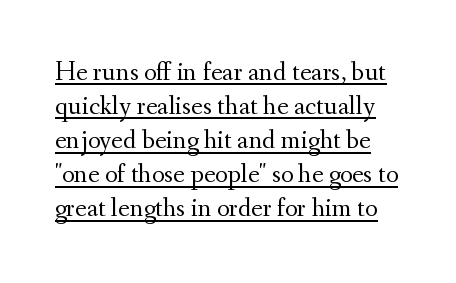
Q: Is the text bold? A: No.
Q: Is the text italic (slanted)? A: No, it is upright.
Q: Is the text underlined? A: Yes.
Q: Is the spacing between letters normal or unusually wide? A: Normal.
Q: Is the spacing between lines tight, normal or loose? A: Normal.
